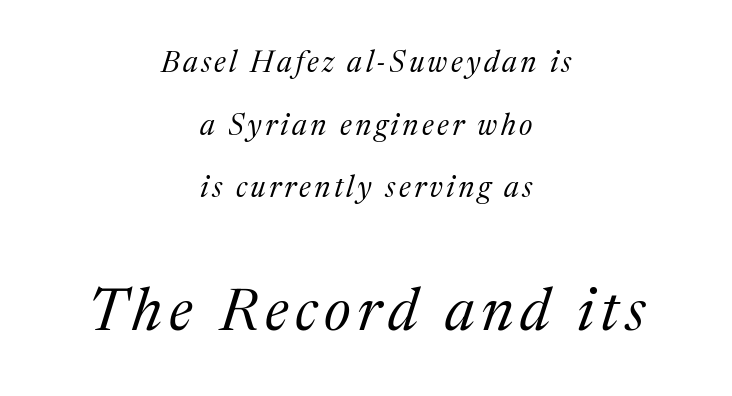
Baseline-to-baseline distance is far greater than the letter height. Where is the straight margin? There isn't one; the lines are centered. Underlining? Definitely not there. The weight tops out at a normal text grade. Would a proofreader flag this as italicized? Yes. Spacing verdict: proportional, widths tailored to each character.
